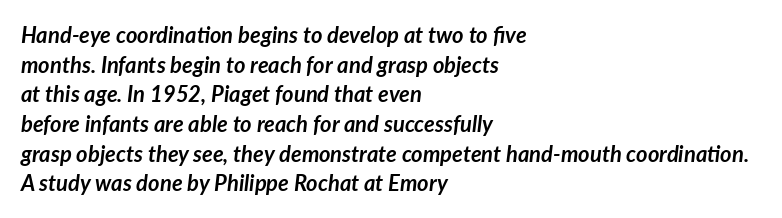
The leading is moderate, giving the passage an even texture. In CSS terms this would be text-align: left. Heavy-handed strokes throughout: this text is bold. This sample uses an oblique cut, with every glyph tilted off the vertical.
